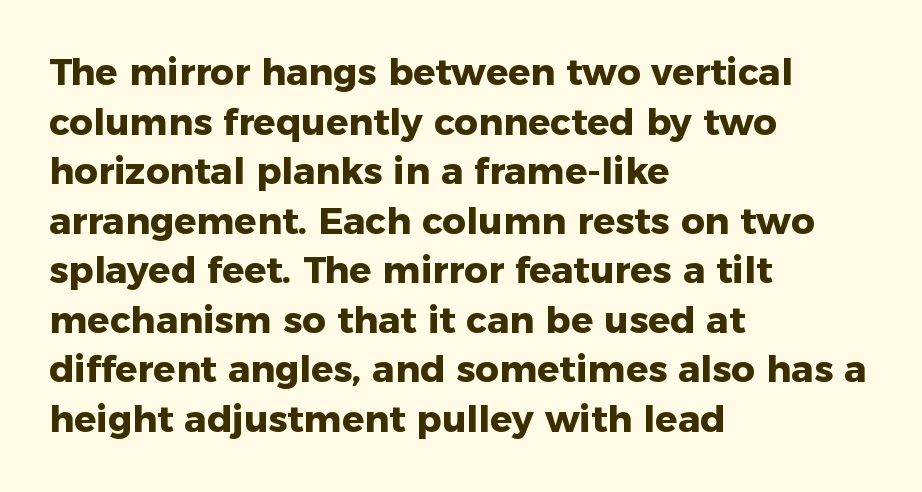
Q: Is the text bold? A: Yes.
Q: Is the text italic (slanted)? A: No, it is upright.
Q: Is the typeface a serif or a sans-serif typeface? A: Sans-serif.
Q: Is the text underlined? A: No.
Q: How is the paragraph aligned? A: Left-aligned.
Q: Is the spacing between letters normal or unusually wide? A: Normal.
Q: Is the spacing between lines tight, normal or loose? A: Normal.
Q: Width (condensed, normal, or wide)? A: Normal.
Q: Stroke contrast? A: Low.
Q: x-height? A: Medium.
Q: Monospaced? A: No.
